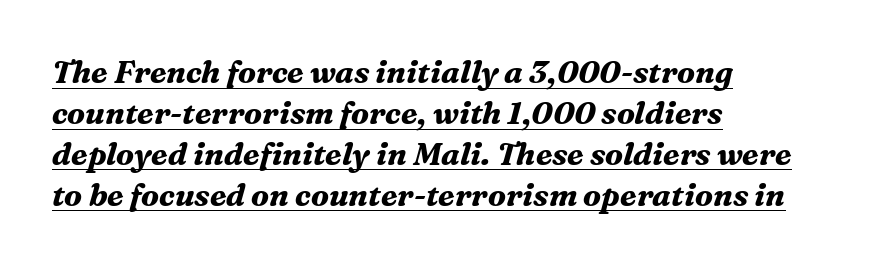
The image shows 31 px bold serif type, italic (leaning right); set left-aligned, normal line spacing (1.32x), normal letter spacing, underlined; medium stroke contrast and a medium x-height.
